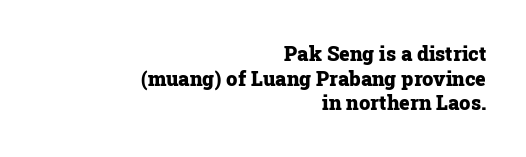
The image shows 20 px bold type, upright; set right-aligned, line spacing 1.23x, normal letter spacing, not underlined.
